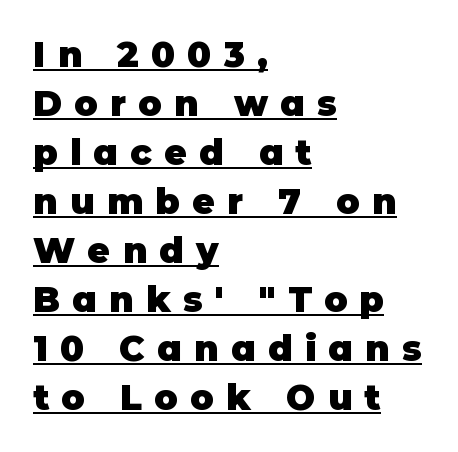
{"serif": "no", "italic": "no", "bold": "yes", "weight": "heavy", "width": "normal", "stroke_contrast": "low", "x_height": "large", "monospaced": "no", "underline": "yes", "align": "left", "line_spacing": "normal", "line_spacing_ratio": 1.4, "letter_spacing": "wide", "letter_spacing_em": 0.35, "glyph_px": 35}
